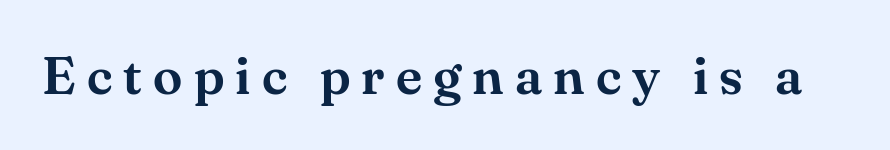
Typographically, this falls in the serif category. When letters stand straight like this, we call the style roman or upright. Check under the words: just untouched page. The tracking jumps out immediately: characters are airy and widely separated.
